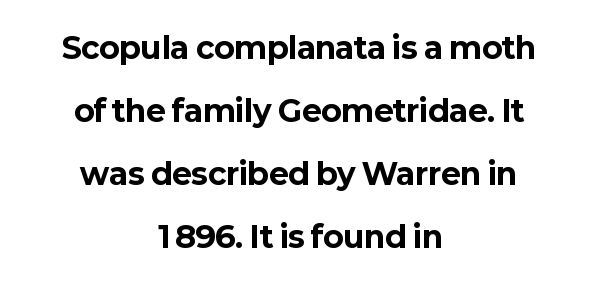
{"serif": "no", "italic": "no", "bold": "yes", "weight": "bold", "width": "normal", "stroke_contrast": "low", "x_height": "medium", "monospaced": "no", "underline": "no", "align": "center", "line_spacing": "loose", "line_spacing_ratio": 2.1, "letter_spacing": "normal", "letter_spacing_em": 0.0, "glyph_px": 30}
